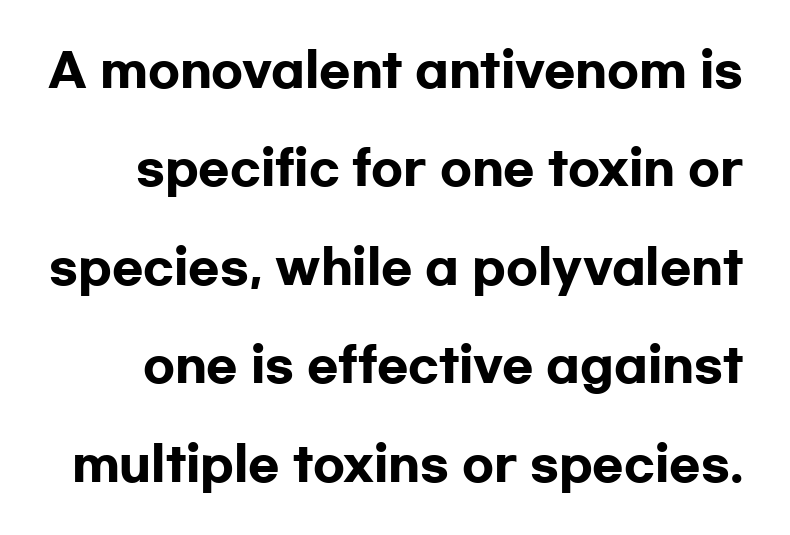
Q: Is the text bold? A: Yes.
Q: Is the text italic (slanted)? A: No, it is upright.
Q: Is the typeface a serif or a sans-serif typeface? A: Sans-serif.
Q: Is the text underlined? A: No.
Q: Is the spacing between letters normal or unusually wide? A: Normal.
Q: Is the spacing between lines tight, normal or loose? A: Loose.
Q: Width (condensed, normal, or wide)? A: Wide.
Q: Stroke contrast? A: Low.
Q: x-height? A: Medium.
Q: Monospaced? A: No.
